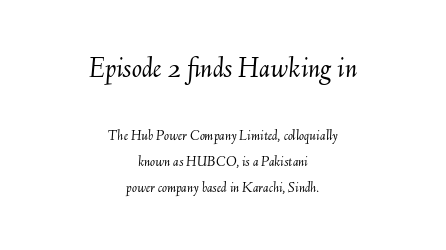
{"italic": "yes", "lean": "right", "slant_degrees": 6, "bold": "no", "weight": "light", "width": "normal", "stroke_contrast": "medium", "x_height": "small", "monospaced": "no", "underline": "no", "align": "center", "line_spacing_ratio": 1.74, "letter_spacing": "normal", "letter_spacing_em": 0.0, "larger_block": "first", "size_ratio": 2.0, "glyph_px": 30}
